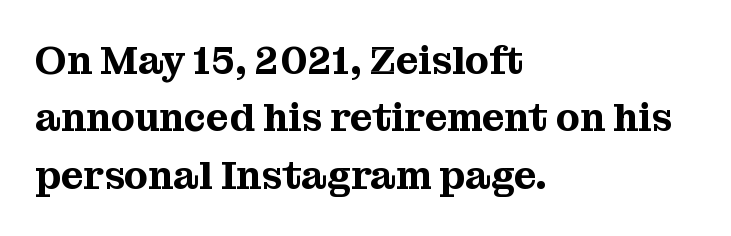
Q: Is the text italic (slanted)? A: No, it is upright.
Q: Is the typeface a serif or a sans-serif typeface? A: Serif.
Q: Is the text underlined? A: No.
Q: How is the paragraph aligned? A: Left-aligned.
Q: Is the spacing between letters normal or unusually wide? A: Normal.
Q: Is the spacing between lines tight, normal or loose? A: Normal.
Q: Width (condensed, normal, or wide)? A: Normal.
Q: Stroke contrast? A: Medium.
Q: x-height? A: Medium.
Q: Monospaced? A: No.
